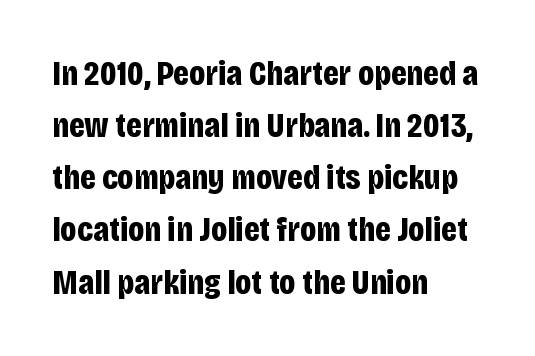
The image shows 35 px bold, condensed sans-serif type, upright; set left-aligned, normal line spacing (1.49x), normal letter spacing, not underlined; low stroke contrast and a large x-height.
